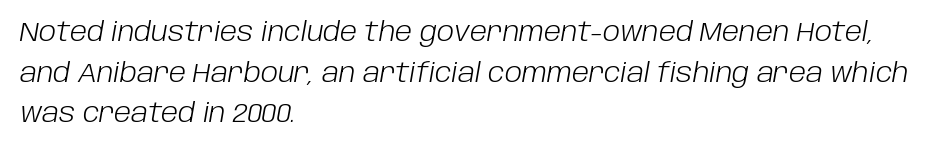
{"italic": "yes", "lean": "right", "slant_degrees": 10, "bold": "no", "underline": "no", "align": "left", "line_spacing": "normal", "line_spacing_ratio": 1.56, "letter_spacing": "normal", "letter_spacing_em": 0.0, "glyph_px": 26}
